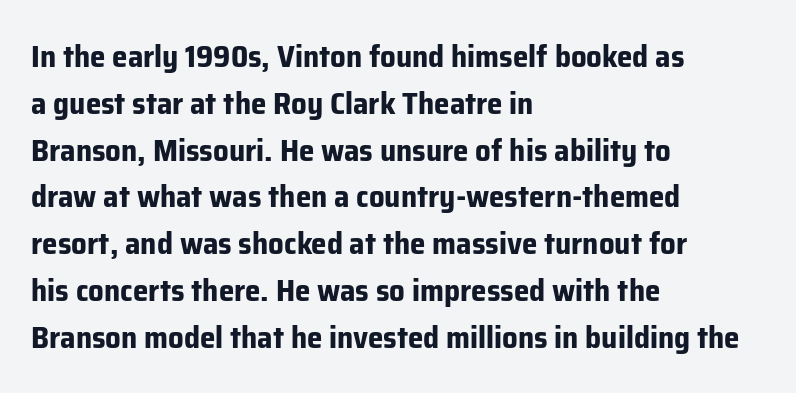
The image shows 31 px bold sans-serif type, upright; set left-aligned, normal line spacing (1.51x), normal letter spacing, not underlined; low stroke contrast and a medium x-height.
